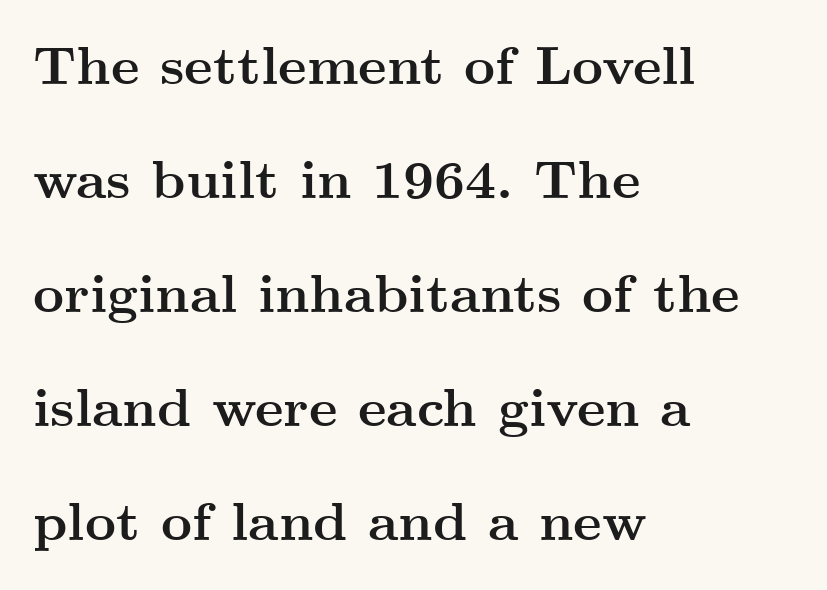
{"serif": "yes", "italic": "no", "bold": "yes", "weight": "semibold", "width": "wide", "stroke_contrast": "medium", "x_height": "small", "monospaced": "no", "underline": "no", "align": "left", "line_spacing": "loose", "line_spacing_ratio": 2.11, "letter_spacing": "normal", "letter_spacing_em": 0.0, "glyph_px": 54}
